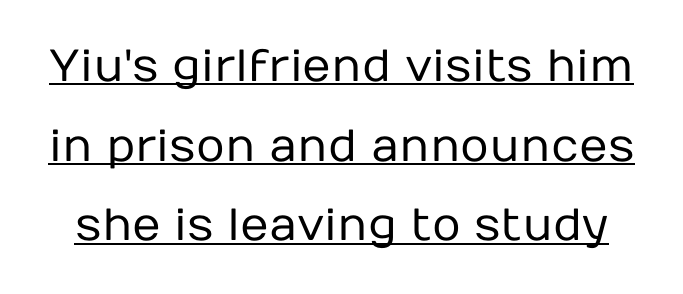
{"serif": "no", "italic": "no", "bold": "no", "weight": "regular", "width": "normal", "stroke_contrast": "low", "x_height": "medium", "monospaced": "no", "underline": "yes", "line_spacing_ratio": 1.77, "letter_spacing": "normal", "letter_spacing_em": 0.0, "glyph_px": 45}
